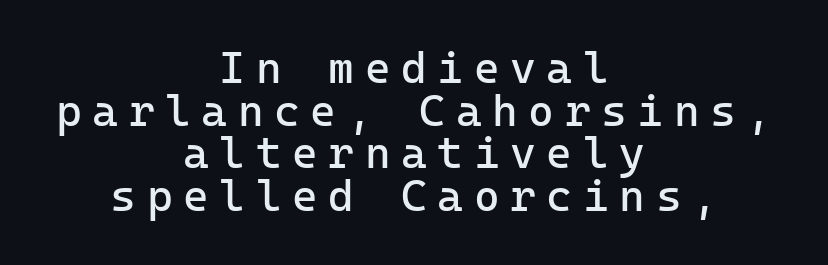
Q: Is the text bold? A: No.
Q: Is the text italic (slanted)? A: No, it is upright.
Q: Is the typeface a serif or a sans-serif typeface? A: Sans-serif.
Q: Is the text underlined? A: No.
Q: How is the paragraph aligned? A: Centered.
Q: Is the spacing between letters normal or unusually wide? A: Unusually wide.
Q: Is the spacing between lines tight, normal or loose? A: Tight.
Q: Width (condensed, normal, or wide)? A: Normal.
Q: Stroke contrast? A: Low.
Q: x-height? A: Medium.
